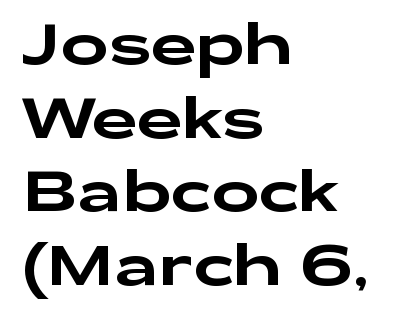
{"serif": "no", "italic": "no", "width": "wide", "stroke_contrast": "low", "x_height": "medium", "monospaced": "no", "underline": "no", "align": "left", "line_spacing": "normal", "line_spacing_ratio": 1.29, "letter_spacing": "normal", "letter_spacing_em": 0.0, "glyph_px": 57}
